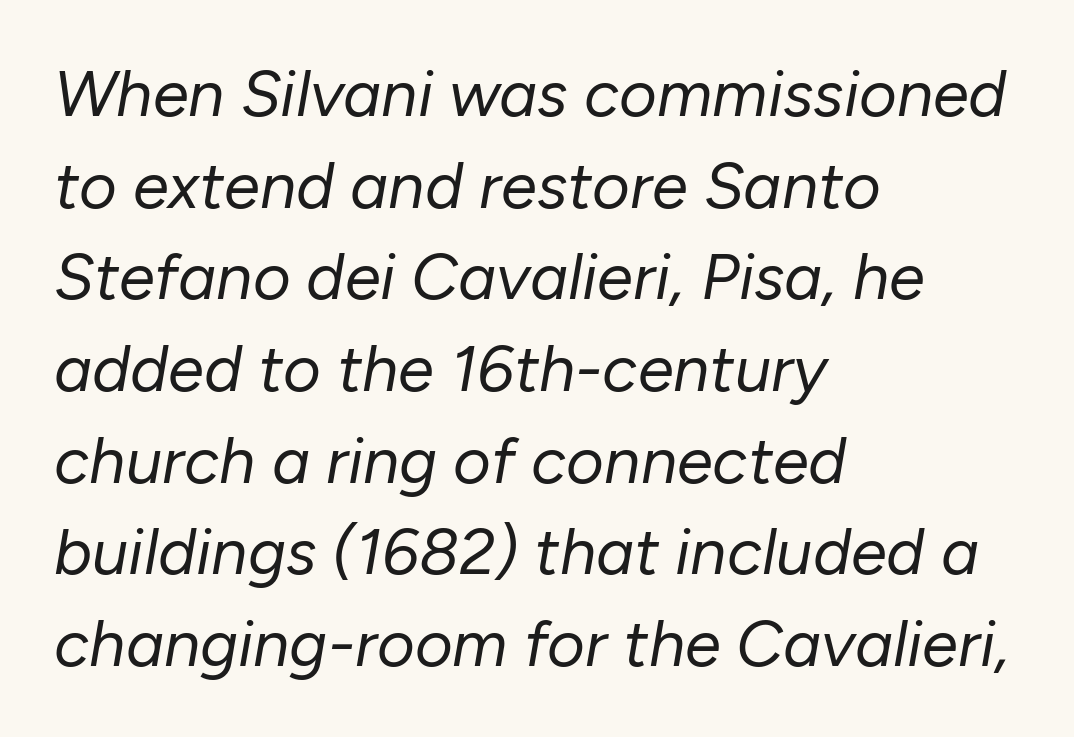
{"italic": "yes", "lean": "right", "slant_degrees": 10, "bold": "no", "weight": "regular", "width": "normal", "stroke_contrast": "low", "x_height": "medium", "monospaced": "no", "underline": "no", "align": "left", "line_spacing": "normal", "line_spacing_ratio": 1.41, "letter_spacing": "normal", "letter_spacing_em": 0.0, "glyph_px": 65}
